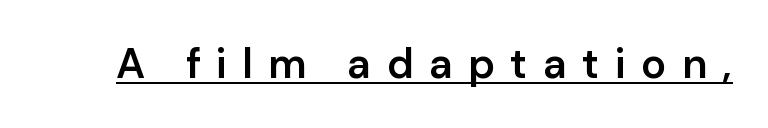
{"serif": "no", "italic": "no", "bold": "semi", "weight": "semibold", "width": "normal", "stroke_contrast": "low", "x_height": "medium", "monospaced": "no", "underline": "yes", "letter_spacing": "wide", "letter_spacing_em": 0.36, "glyph_px": 42}
